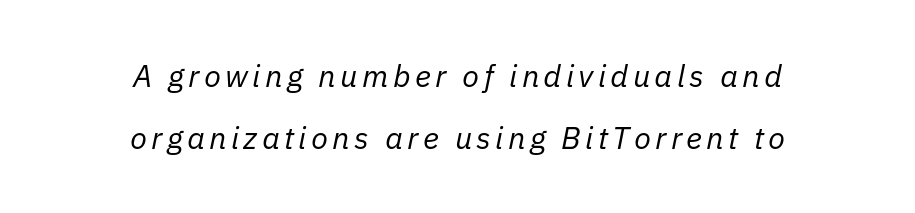
The image shows 31 px regular-weight type, italic (leaning right); set centered, loose line spacing (2.0x), not underlined; low stroke contrast and a medium x-height.
